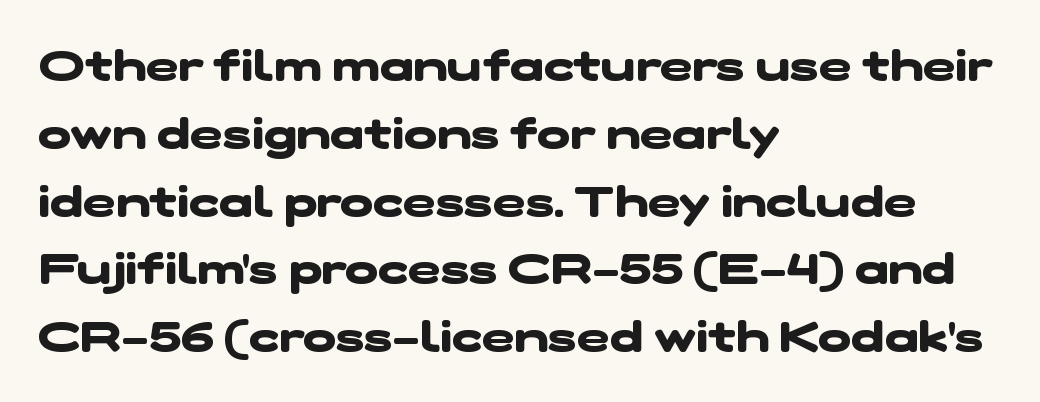
{"serif": "no", "bold": "yes", "weight": "heavy", "width": "wide", "stroke_contrast": "low", "x_height": "medium", "monospaced": "no", "underline": "no", "align": "left", "line_spacing": "normal", "line_spacing_ratio": 1.54, "letter_spacing": "normal", "letter_spacing_em": 0.0, "glyph_px": 44}
